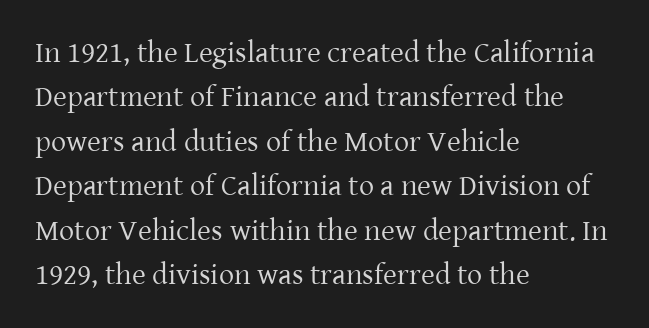
{"serif": "yes", "italic": "no", "bold": "no", "weight": "regular", "width": "normal", "stroke_contrast": "low", "x_height": "medium", "monospaced": "no", "underline": "no", "align": "left", "line_spacing": "normal", "line_spacing_ratio": 1.48, "letter_spacing": "normal", "letter_spacing_em": 0.0, "glyph_px": 30}
